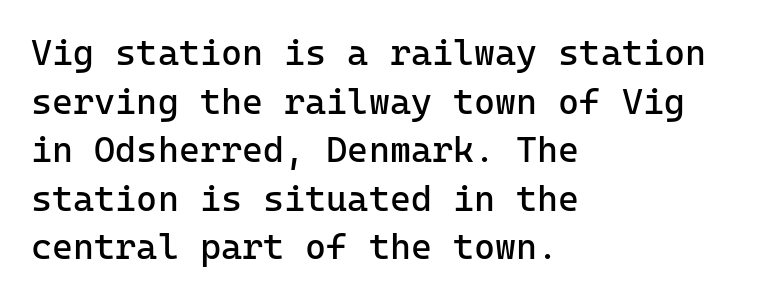
The image shows 36 px regular-weight sans-serif type, upright; set left-aligned, normal line spacing (1.35x), normal letter spacing, not underlined; low stroke contrast and a medium x-height.
